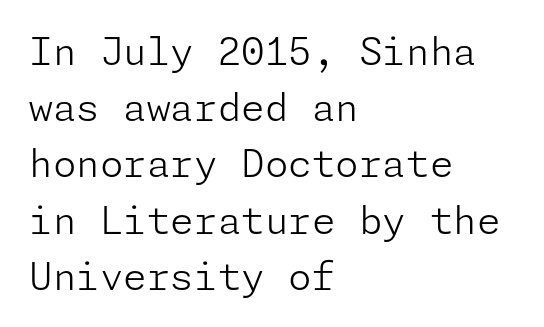
The image shows 38 px light sans-serif type, upright; set left-aligned, normal line spacing (1.48x), normal letter spacing, not underlined; low stroke contrast and a medium x-height.
